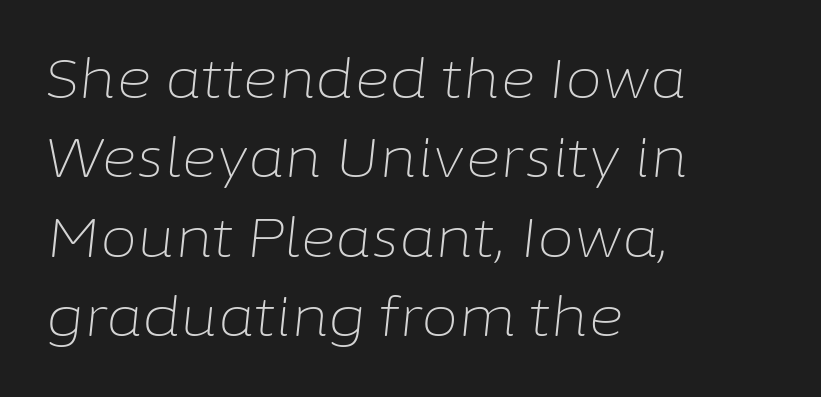
The image shows 54 px light type, italic (leaning right); set left-aligned, normal line spacing (1.47x), normal letter spacing, not underlined; low stroke contrast and a medium x-height.
